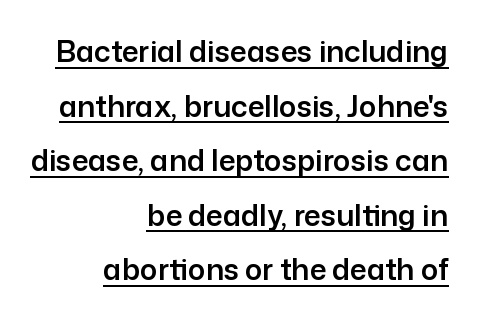
The image shows 29 px sans-serif type, upright; set right-aligned, line spacing 1.88x, normal letter spacing, underlined; low stroke contrast and a medium x-height.
